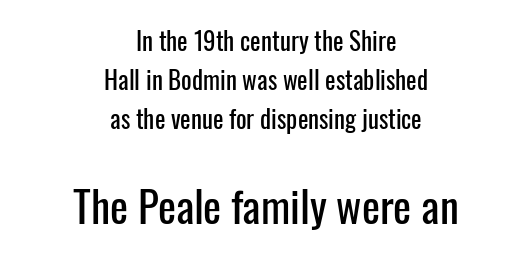
The image shows 43 px condensed sans-serif type, upright; set centered, normal line spacing (1.56x), normal letter spacing, not underlined; the second (bottom) block is 1.72x larger; low stroke contrast and a medium x-height.
